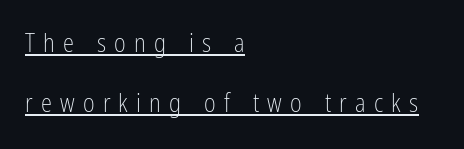
{"italic": "no", "bold": "no", "underline": "yes", "align": "left", "line_spacing": "loose", "line_spacing_ratio": 2.4, "letter_spacing": "wide", "letter_spacing_em": 0.33, "glyph_px": 25}
